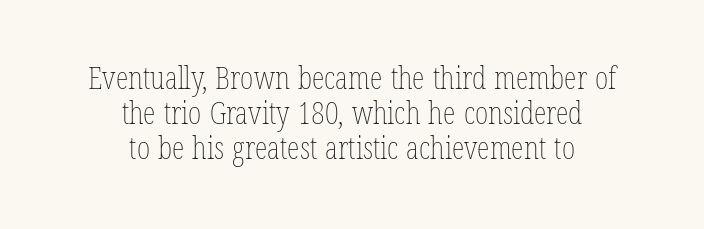
One glance says dense: line gaps are narrower than usual. Heft: none added — not bold. Note the varied advance widths — an 'i' is clearly narrower than an 'm'. Honestly, the letter spacing is just normal — you wouldn't notice it.
